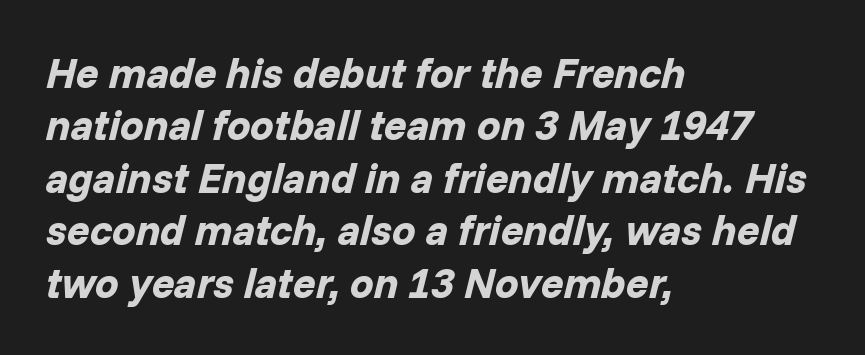
Q: Is the text bold? A: Yes.
Q: Is the text italic (slanted)? A: Yes, it leans right by about 14 degrees.
Q: Is the text underlined? A: No.
Q: How is the paragraph aligned? A: Left-aligned.
Q: Is the spacing between letters normal or unusually wide? A: Normal.
Q: Is the spacing between lines tight, normal or loose? A: Normal.
Q: Width (condensed, normal, or wide)? A: Normal.
Q: Stroke contrast? A: Low.
Q: x-height? A: Medium.
Q: Monospaced? A: No.
